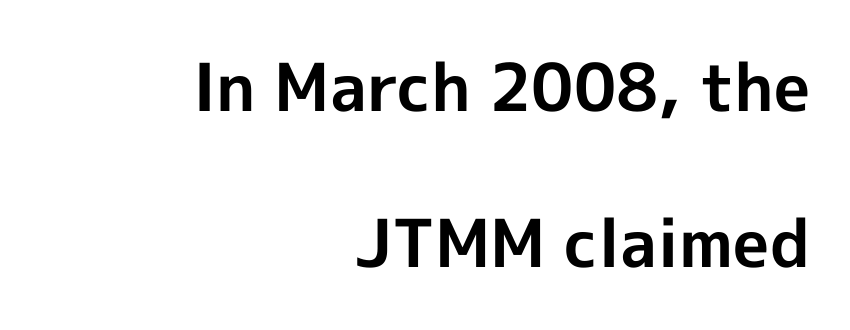
{"serif": "no", "italic": "no", "bold": "yes", "weight": "bold", "width": "normal", "x_height": "medium", "monospaced": "no", "underline": "no", "align": "right", "line_spacing": "loose", "line_spacing_ratio": 2.37, "letter_spacing": "normal", "letter_spacing_em": 0.0, "glyph_px": 66}
